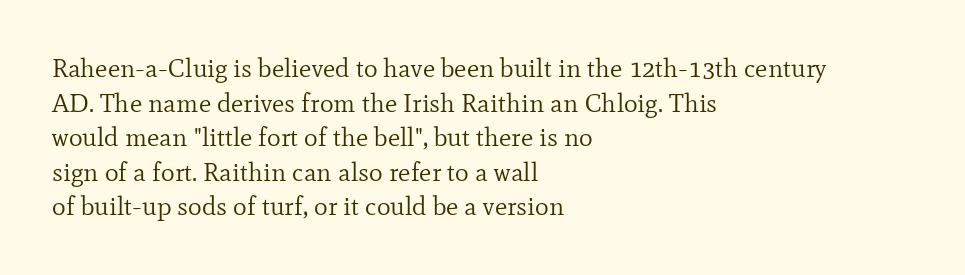
Q: Is the text bold? A: No.
Q: Is the text italic (slanted)? A: No, it is upright.
Q: Is the text underlined? A: No.
Q: How is the paragraph aligned? A: Left-aligned.
Q: Is the spacing between letters normal or unusually wide? A: Normal.
Q: Is the spacing between lines tight, normal or loose? A: Normal.
